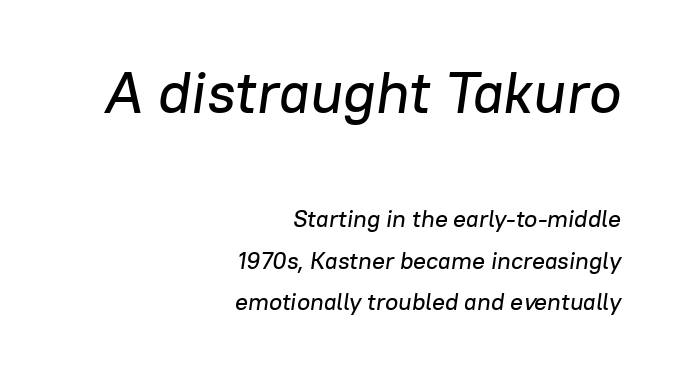
{"italic": "yes", "lean": "right", "slant_degrees": 8, "width": "normal", "stroke_contrast": "low", "x_height": "medium", "monospaced": "no", "underline": "no", "align": "right", "line_spacing_ratio": 1.73, "letter_spacing": "normal", "letter_spacing_em": 0.0, "larger_block": "first", "size_ratio": 2.46, "glyph_px": 59}
